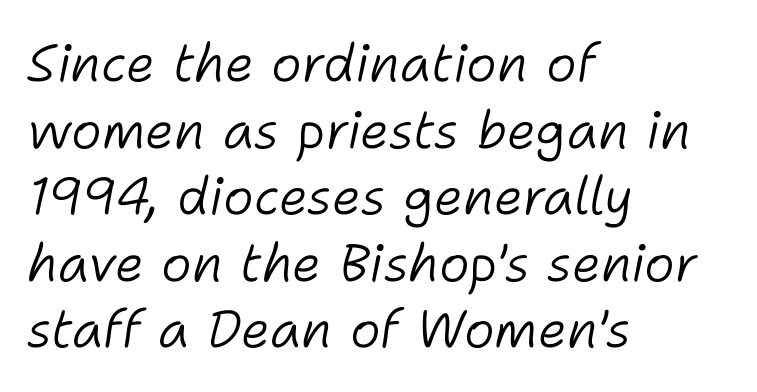
The image shows 52 px light type, italic (leaning right); set left-aligned, normal line spacing (1.28x), normal letter spacing, not underlined; low stroke contrast and a medium x-height.
